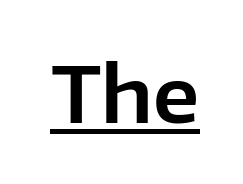
Q: Is the text italic (slanted)? A: No, it is upright.
Q: Is the typeface a serif or a sans-serif typeface? A: Sans-serif.
Q: Is the text underlined? A: Yes.
Q: Is the spacing between letters normal or unusually wide? A: Normal.
Q: Width (condensed, normal, or wide)? A: Normal.
Q: Stroke contrast? A: Low.
Q: x-height? A: Medium.
Q: Monospaced? A: No.
